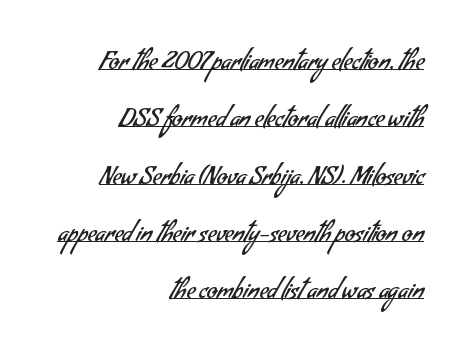
The letterforms sit shoulder to shoulder at normal distance. Is the stroke heavy? The answer is a plain regular-or-lighter. A continuous stroke trails under the words, as in a hyperlink. Every row of glyphs terminates at an identical x-position on the right.
